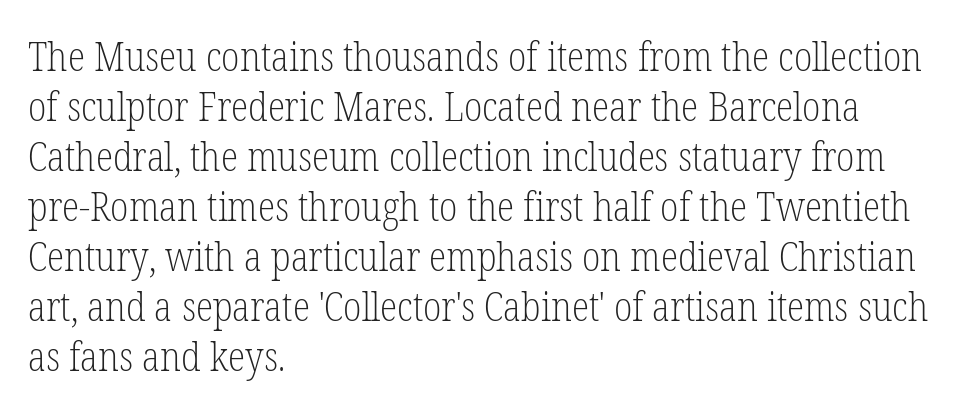
{"serif": "yes", "italic": "no", "bold": "no", "weight": "light", "width": "condensed", "stroke_contrast": "low", "x_height": "medium", "monospaced": "no", "underline": "no", "align": "left", "line_spacing": "normal", "line_spacing_ratio": 1.25, "letter_spacing": "normal", "letter_spacing_em": 0.0, "glyph_px": 40}
